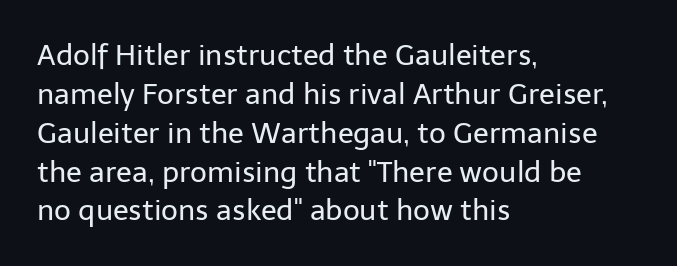
Q: Is the text bold? A: No.
Q: Is the text italic (slanted)? A: No, it is upright.
Q: Is the typeface a serif or a sans-serif typeface? A: Sans-serif.
Q: Is the text underlined? A: No.
Q: How is the paragraph aligned? A: Left-aligned.
Q: Is the spacing between letters normal or unusually wide? A: Normal.
Q: Is the spacing between lines tight, normal or loose? A: Normal.
Q: Width (condensed, normal, or wide)? A: Normal.
Q: Stroke contrast? A: Low.
Q: x-height? A: Medium.
Q: Monospaced? A: No.
